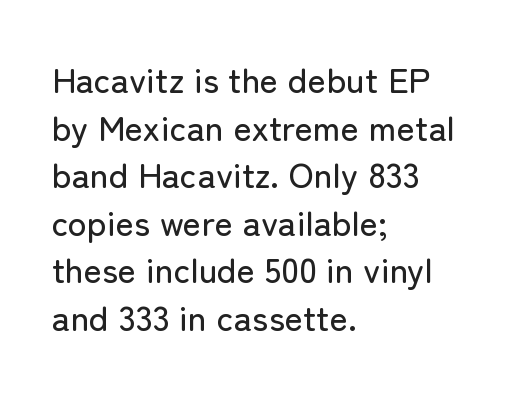
{"serif": "no", "italic": "no", "width": "normal", "stroke_contrast": "low", "x_height": "medium", "monospaced": "no", "underline": "no", "align": "left", "line_spacing": "normal", "line_spacing_ratio": 1.36, "letter_spacing": "normal", "letter_spacing_em": 0.0, "glyph_px": 35}
